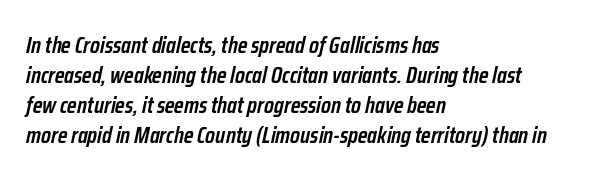
Q: Is the text bold? A: Semi-bold.
Q: Is the text italic (slanted)? A: Yes, it leans right by about 12 degrees.
Q: Is the text underlined? A: No.
Q: How is the paragraph aligned? A: Left-aligned.
Q: Is the spacing between letters normal or unusually wide? A: Normal.
Q: Is the spacing between lines tight, normal or loose? A: Normal.
